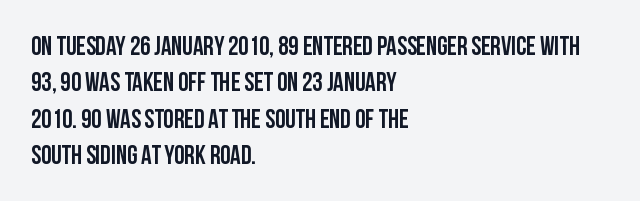
The image shows 26 px text type, upright; set left-aligned, normal line spacing (1.4x), normal letter spacing, not underlined.
